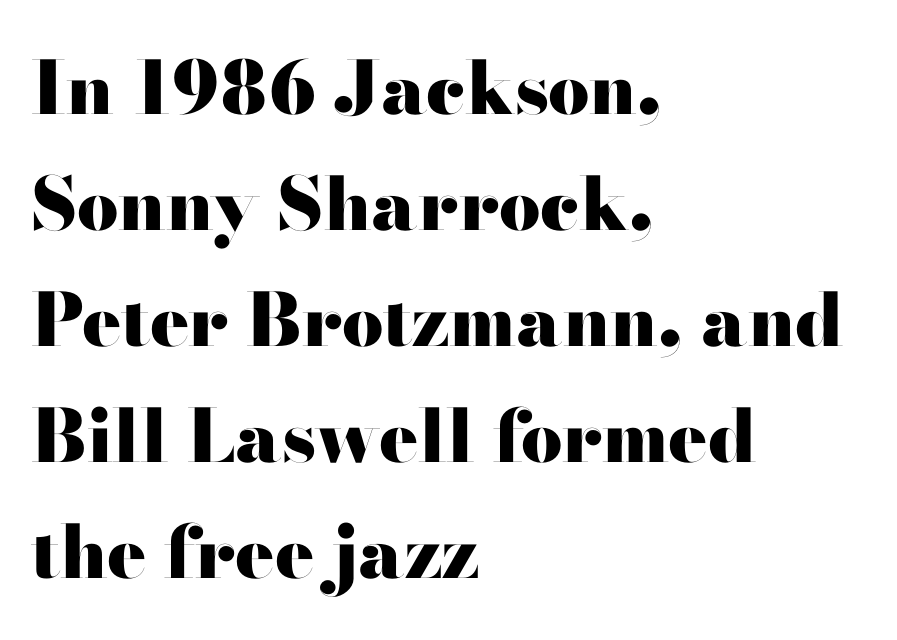
Q: Is the text bold? A: Yes.
Q: Is the text italic (slanted)? A: No, it is upright.
Q: Is the typeface a serif or a sans-serif typeface? A: Sans-serif.
Q: Is the text underlined? A: No.
Q: How is the paragraph aligned? A: Left-aligned.
Q: Is the spacing between letters normal or unusually wide? A: Normal.
Q: Is the spacing between lines tight, normal or loose? A: Normal.
Q: Width (condensed, normal, or wide)? A: Wide.
Q: Stroke contrast? A: High.
Q: x-height? A: Small.
Q: Monospaced? A: No.
